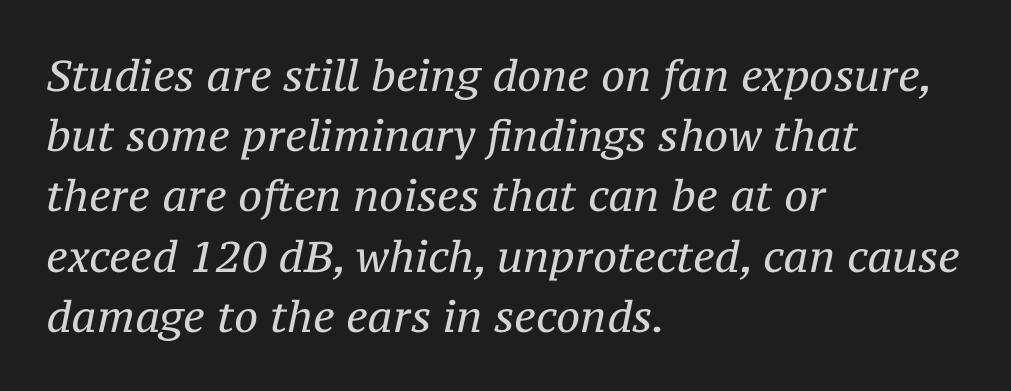
Just letters on the line, the space beneath them empty. The compositor pushed each line to the left boundary. Is this a fixed-width face? No — the glyphs have proportional, varying widths. Is this a heavy cut? Hardly; it is regular or lighter. Baseline-to-baseline distance is the conventional proportion of letter height.
